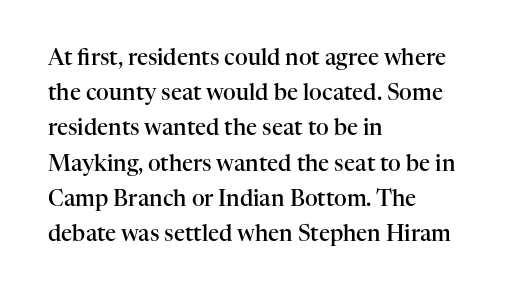
{"italic": "no", "bold": "semi", "underline": "no", "align": "left", "line_spacing": "normal", "line_spacing_ratio": 1.6, "letter_spacing": "normal", "letter_spacing_em": 0.0, "glyph_px": 22}
